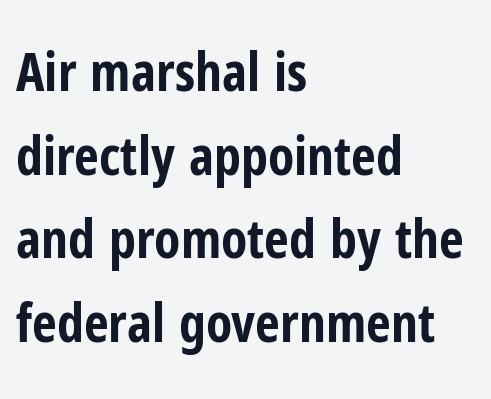
{"serif": "no", "italic": "no", "bold": "yes", "weight": "bold", "width": "condensed", "stroke_contrast": "low", "x_height": "medium", "monospaced": "no", "underline": "no", "align": "left", "line_spacing": "normal", "line_spacing_ratio": 1.55, "letter_spacing": "normal", "letter_spacing_em": 0.0, "glyph_px": 54}
